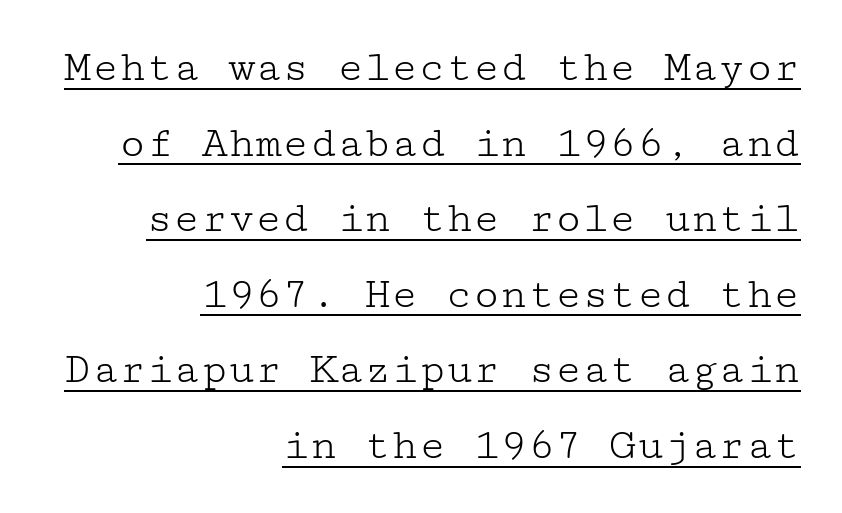
The image shows 45 px light, wide serif type, upright; set right-aligned, normal line spacing (1.68x), normal letter spacing, underlined; low stroke contrast and a medium x-height.
